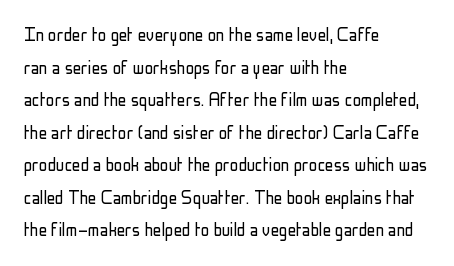
The image shows 21 px text type, upright; set left-aligned, normal line spacing (1.55x), normal letter spacing, not underlined.
